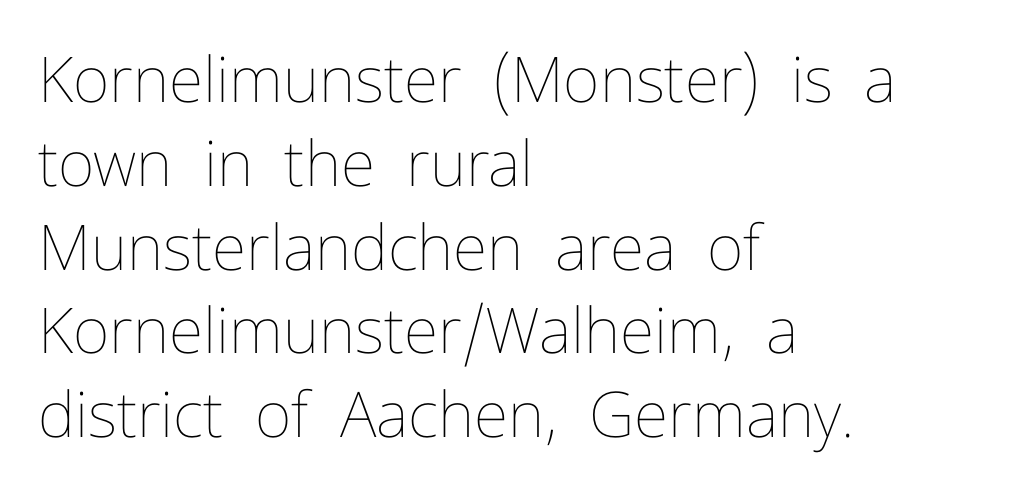
The image shows 63 px thin type, upright; set left-aligned, normal line spacing (1.33x), normal letter spacing, not underlined; low stroke contrast and a medium x-height.
